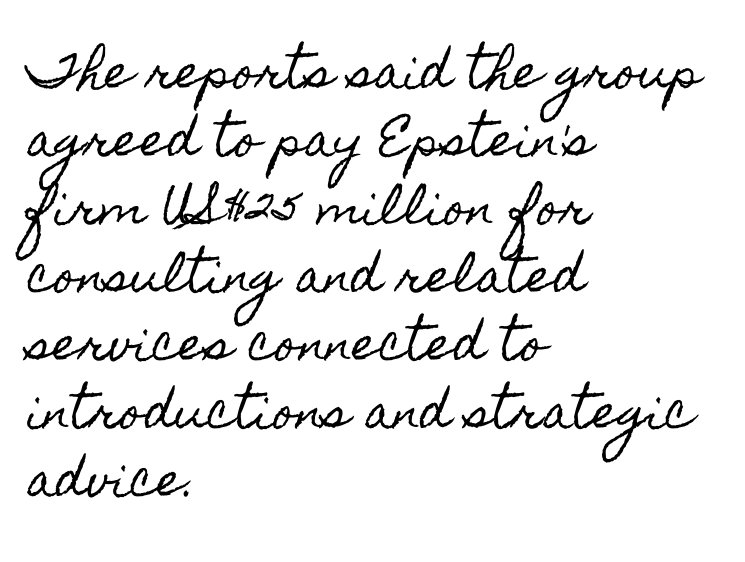
Layout note: lines flush left. The space beneath each line is pristine and unruled. The letterforms sit shoulder to shoulder at normal distance. Do the characters align in a grid? No, the font is proportional. The passage shown stacks its lines at a standard gap.
